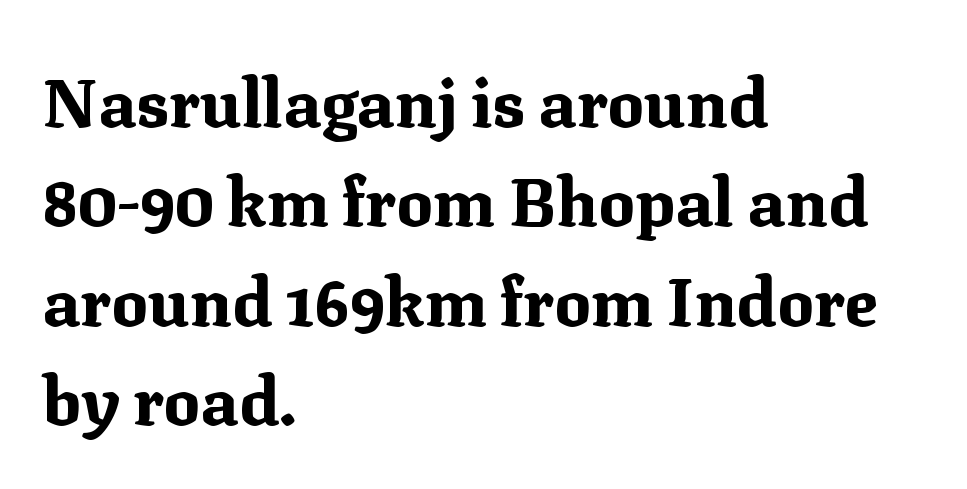
Q: Is the text bold? A: Yes.
Q: Is the text italic (slanted)? A: No, it is upright.
Q: Is the typeface a serif or a sans-serif typeface? A: Serif.
Q: Is the text underlined? A: No.
Q: How is the paragraph aligned? A: Left-aligned.
Q: Is the spacing between letters normal or unusually wide? A: Normal.
Q: Is the spacing between lines tight, normal or loose? A: Normal.
Q: Width (condensed, normal, or wide)? A: Normal.
Q: Stroke contrast? A: Medium.
Q: x-height? A: Medium.
Q: Monospaced? A: No.
